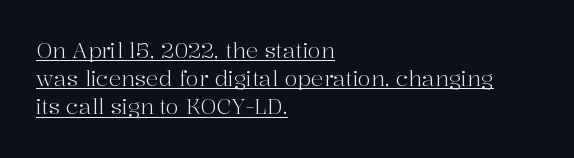
Is this a heavy cut? Hardly; it is regular or lighter. A baseline rule has been typeset under these characters. Every stem runs plumb, perpendicular to the baseline. The lines sit at an ordinary, default distance from one another. These lines are set flush left with a ragged right edge. Short note: letters normally spaced.
